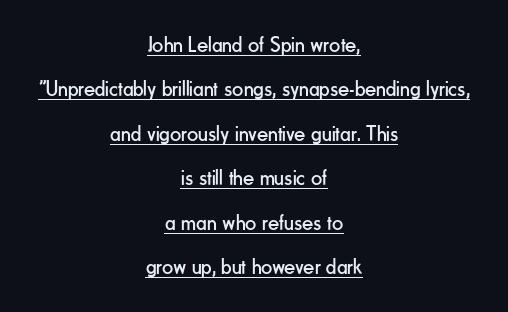
The image shows 22 px text type, upright; set centered, loose line spacing (2.02x), normal letter spacing, underlined.
